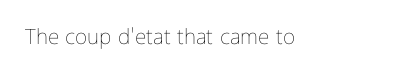
Q: Is the text bold? A: No.
Q: Is the text italic (slanted)? A: No, it is upright.
Q: Is the text underlined? A: No.
Q: Is the spacing between letters normal or unusually wide? A: Normal.
